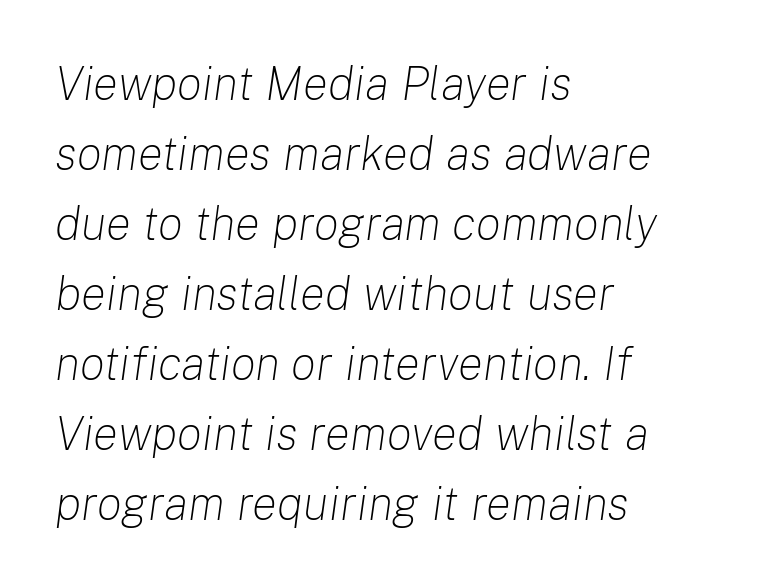
The image shows 47 px light type, italic (leaning right); set left-aligned, normal line spacing (1.49x), normal letter spacing, not underlined; low stroke contrast and a medium x-height.
